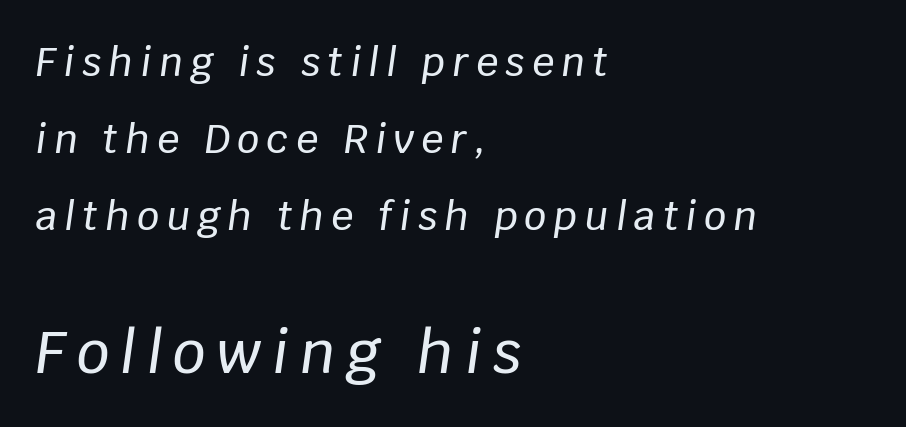
The image shows 58 px text type, italic (leaning right); set left-aligned, loose line spacing (1.98x), not underlined; the second (bottom) block is 1.49x larger; low stroke contrast and a large x-height.
